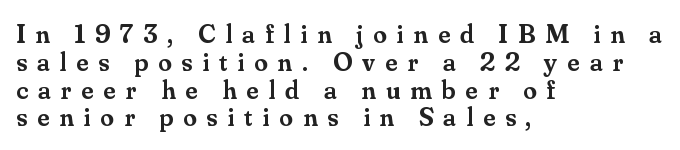
{"italic": "no", "bold": "semi", "underline": "no", "align": "left", "line_spacing": "tight", "line_spacing_ratio": 1.03, "letter_spacing": "wide", "letter_spacing_em": 0.37, "glyph_px": 27}
